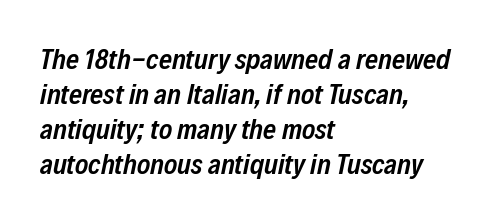
No word sits above an underline. Characters are canted at an angle relative to the baseline's perpendicular. Line starts are locked; line ends wander. The letters are semibold — heavier than regular but short of a full bold.
